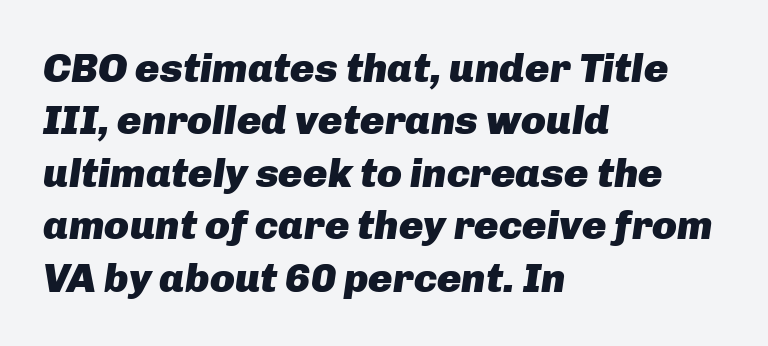
Q: Is the text bold? A: Yes.
Q: Is the text italic (slanted)? A: Yes, it leans right by about 8 degrees.
Q: Is the text underlined? A: No.
Q: How is the paragraph aligned? A: Left-aligned.
Q: Is the spacing between letters normal or unusually wide? A: Normal.
Q: Is the spacing between lines tight, normal or loose? A: Normal.
Q: Width (condensed, normal, or wide)? A: Normal.
Q: Stroke contrast? A: Low.
Q: x-height? A: Medium.
Q: Monospaced? A: No.
